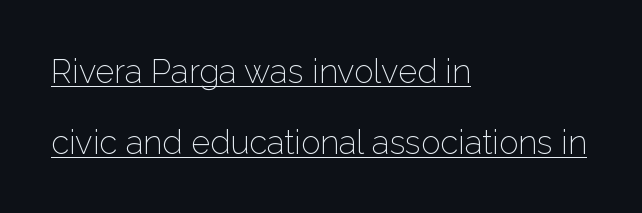
{"serif": "no", "italic": "no", "bold": "no", "weight": "light", "width": "normal", "stroke_contrast": "low", "x_height": "medium", "monospaced": "no", "underline": "yes", "align": "left", "line_spacing": "loose", "line_spacing_ratio": 2.15, "letter_spacing": "normal", "letter_spacing_em": 0.0, "glyph_px": 33}
